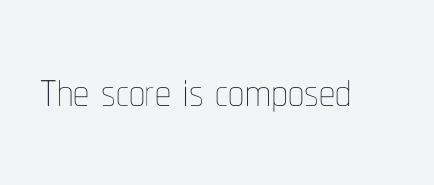
The image shows 64 px thin, condensed type, upright; set normal letter spacing, not underlined; low stroke contrast and a medium x-height.
